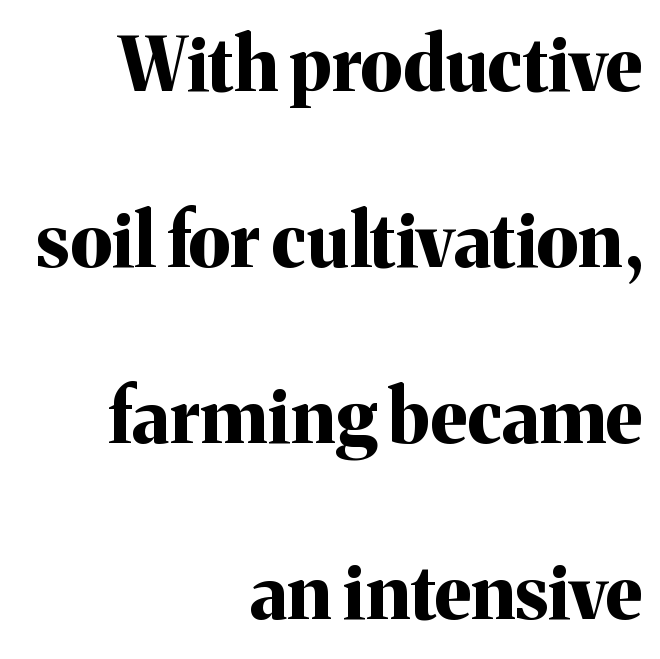
{"serif": "yes", "italic": "no", "bold": "yes", "weight": "bold", "width": "normal", "stroke_contrast": "medium", "x_height": "medium", "monospaced": "no", "underline": "no", "align": "right", "line_spacing": "loose", "line_spacing_ratio": 2.38, "letter_spacing": "normal", "letter_spacing_em": 0.0, "glyph_px": 74}
